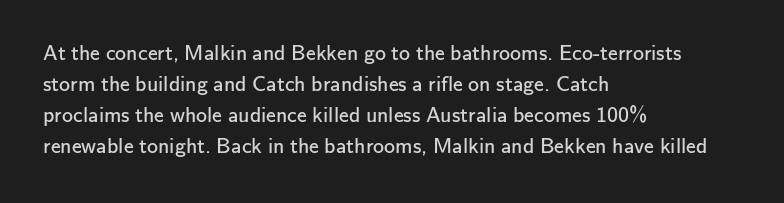
The image shows 22 px text type, upright; set left-aligned, normal line spacing (1.41x), normal letter spacing, not underlined.
